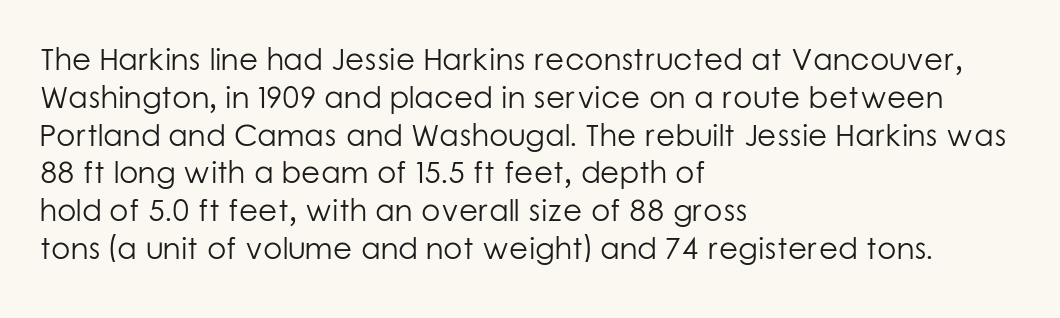
The image shows 31 px light sans-serif type, upright; set left-aligned, line spacing 1.22x, normal letter spacing, not underlined; low stroke contrast and a medium x-height.
